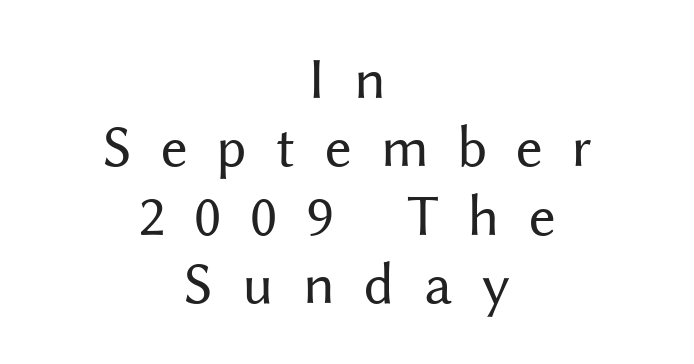
The image shows 59 px regular-weight sans-serif type, upright; set centered, line spacing 1.16x, unusually wide letter spacing (+0.49 em), not underlined; medium stroke contrast and a medium x-height.
